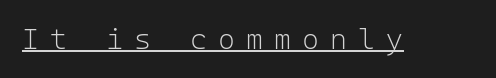
Observe the wide spacing: letters keep a clear distance from each other. You can tell from the bare stems that sans-serif type was used. Looks like terminal output: every glyph gets an equal slot. Do the letters lean? They stand straight. The typeface has the unassuming heft of standard copy or less. What decoration does the sample have? An underline.
